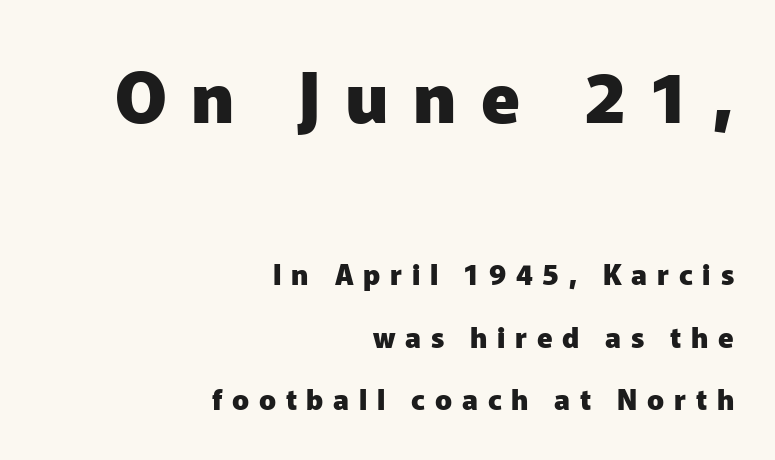
Q: Is the text bold? A: Yes.
Q: Is the text italic (slanted)? A: No, it is upright.
Q: Is the typeface a serif or a sans-serif typeface? A: Sans-serif.
Q: Is the text underlined? A: No.
Q: How is the paragraph aligned? A: Right-aligned.
Q: Is the spacing between letters normal or unusually wide? A: Unusually wide.
Q: Is the spacing between lines tight, normal or loose? A: Loose.
Q: Which block of text is set in a larger size, the first (top) or the second (bottom)? A: The first (top) one.
Q: Width (condensed, normal, or wide)? A: Normal.
Q: Stroke contrast? A: Low.
Q: x-height? A: Medium.
Q: Monospaced? A: No.
